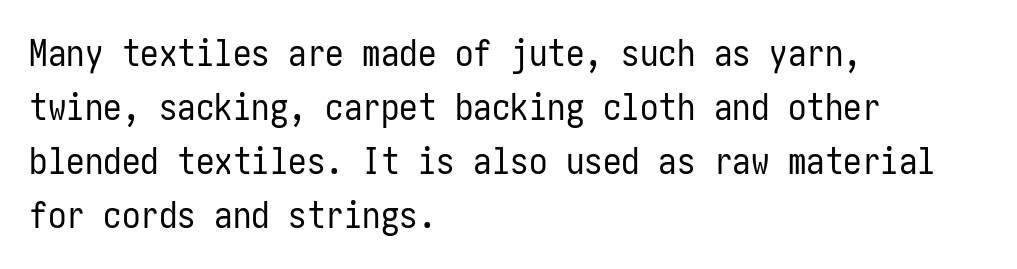
{"serif": "no", "italic": "no", "bold": "no", "weight": "regular", "width": "condensed", "stroke_contrast": "low", "x_height": "medium", "underline": "no", "align": "left", "line_spacing": "normal", "line_spacing_ratio": 1.46, "letter_spacing": "normal", "letter_spacing_em": 0.0, "glyph_px": 37}
